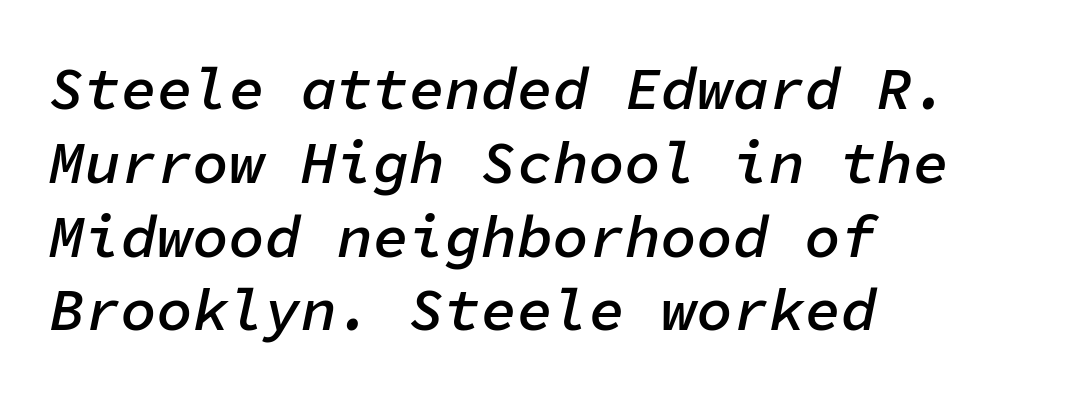
Q: Is the text bold? A: Semi-bold.
Q: Is the text italic (slanted)? A: Yes, it leans right by about 11 degrees.
Q: Is the text underlined? A: No.
Q: How is the paragraph aligned? A: Left-aligned.
Q: Is the spacing between letters normal or unusually wide? A: Normal.
Q: Width (condensed, normal, or wide)? A: Normal.
Q: Stroke contrast? A: Low.
Q: x-height? A: Medium.
Q: Monospaced? A: Yes.
